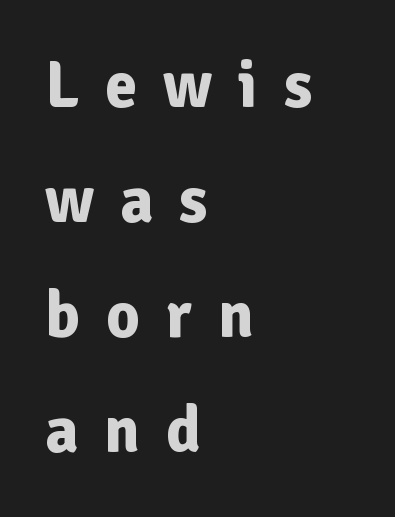
Q: Is the text bold? A: Yes.
Q: Is the text italic (slanted)? A: No, it is upright.
Q: Is the typeface a serif or a sans-serif typeface? A: Sans-serif.
Q: Is the text underlined? A: No.
Q: How is the paragraph aligned? A: Left-aligned.
Q: Is the spacing between letters normal or unusually wide? A: Unusually wide.
Q: Width (condensed, normal, or wide)? A: Normal.
Q: Stroke contrast? A: Low.
Q: x-height? A: Medium.
Q: Monospaced? A: No.
